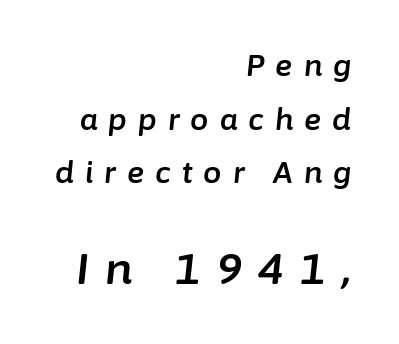
{"italic": "yes", "lean": "right", "slant_degrees": 6, "width": "normal", "stroke_contrast": "low", "x_height": "medium", "monospaced": "no", "underline": "no", "align": "right", "line_spacing_ratio": 1.85, "letter_spacing": "wide", "letter_spacing_em": 0.38, "larger_block": "second", "size_ratio": 1.48, "glyph_px": 43}
